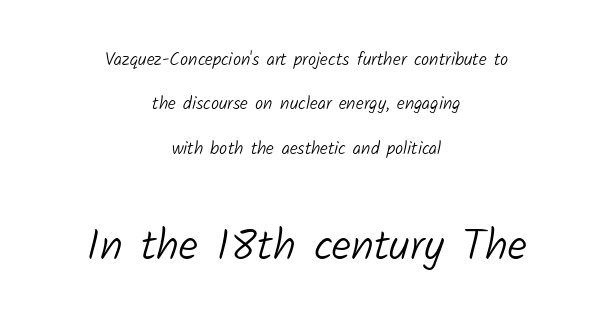
Q: Is the text bold? A: No.
Q: Is the typeface a serif or a sans-serif typeface? A: Sans-serif.
Q: Is the text underlined? A: No.
Q: How is the paragraph aligned? A: Centered.
Q: Is the spacing between letters normal or unusually wide? A: Normal.
Q: Is the spacing between lines tight, normal or loose? A: Loose.
Q: Which block of text is set in a larger size, the first (top) or the second (bottom)? A: The second (bottom) one.
Q: Width (condensed, normal, or wide)? A: Normal.
Q: Stroke contrast? A: Low.
Q: x-height? A: Medium.
Q: Monospaced? A: No.
